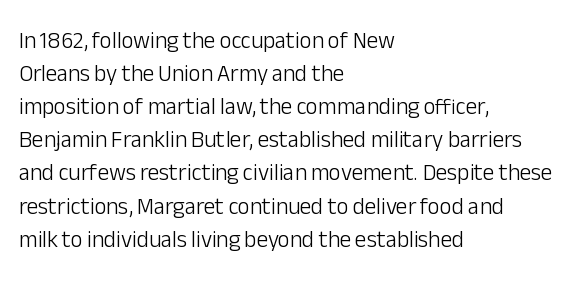
Q: Is the text bold? A: No.
Q: Is the text italic (slanted)? A: No, it is upright.
Q: Is the text underlined? A: No.
Q: How is the paragraph aligned? A: Left-aligned.
Q: Is the spacing between letters normal or unusually wide? A: Normal.
Q: Is the spacing between lines tight, normal or loose? A: Normal.
